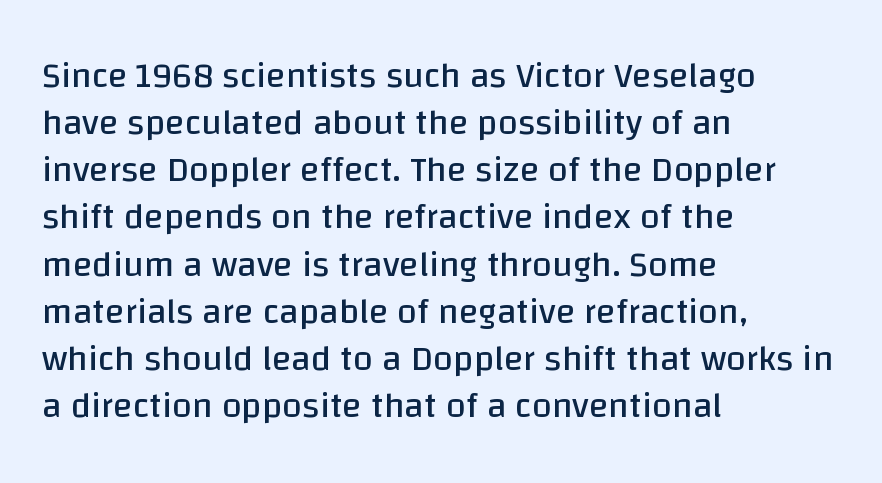
Q: Is the text bold? A: No.
Q: Is the text italic (slanted)? A: No, it is upright.
Q: Is the typeface a serif or a sans-serif typeface? A: Sans-serif.
Q: Is the text underlined? A: No.
Q: How is the paragraph aligned? A: Left-aligned.
Q: Is the spacing between letters normal or unusually wide? A: Normal.
Q: Is the spacing between lines tight, normal or loose? A: Normal.
Q: Width (condensed, normal, or wide)? A: Normal.
Q: Stroke contrast? A: Low.
Q: x-height? A: Large.
Q: Monospaced? A: No.
